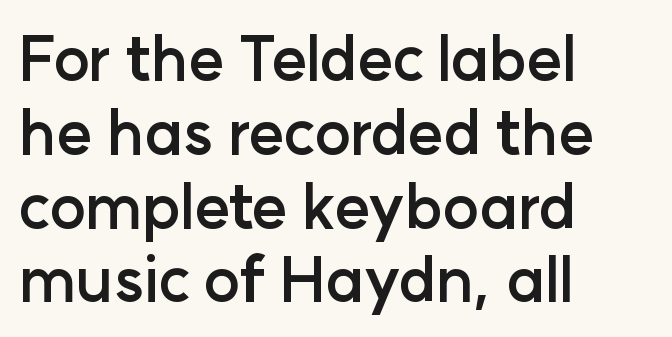
Q: Is the text bold? A: Yes.
Q: Is the text italic (slanted)? A: No, it is upright.
Q: Is the typeface a serif or a sans-serif typeface? A: Sans-serif.
Q: Is the text underlined? A: No.
Q: How is the paragraph aligned? A: Left-aligned.
Q: Is the spacing between letters normal or unusually wide? A: Normal.
Q: Width (condensed, normal, or wide)? A: Normal.
Q: Stroke contrast? A: Low.
Q: x-height? A: Medium.
Q: Monospaced? A: No.
